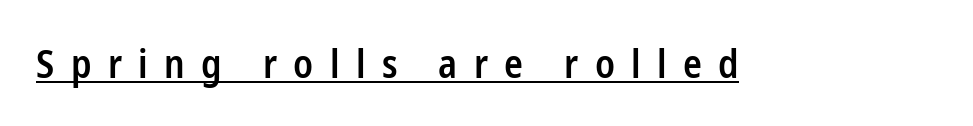
{"serif": "no", "italic": "no", "bold": "semi", "weight": "semibold", "width": "condensed", "stroke_contrast": "low", "x_height": "medium", "monospaced": "no", "underline": "yes", "letter_spacing": "wide", "letter_spacing_em": 0.42, "glyph_px": 39}
